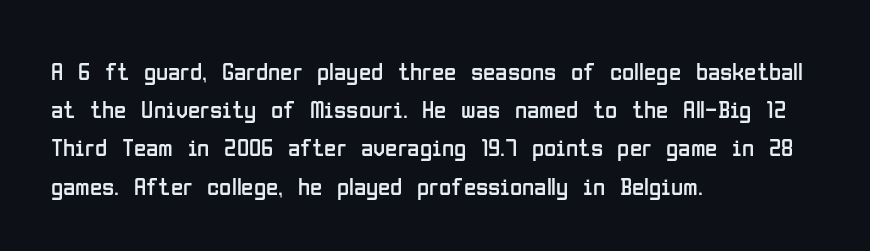
The glyphs are unaccompanied by any horizontal stroke below them. Posture: vertical. These lines keep a tight, regular rhythm from letter to letter. Interline gaps are of average width in this sample. The paragraph shown leans on its left margin.
